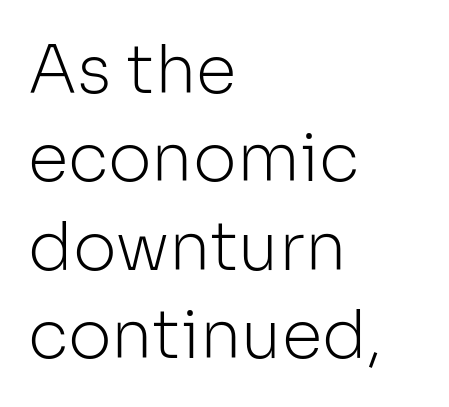
The image shows 66 px light sans-serif type, upright; set left-aligned, normal line spacing (1.34x), normal letter spacing, not underlined; low stroke contrast and a medium x-height.
